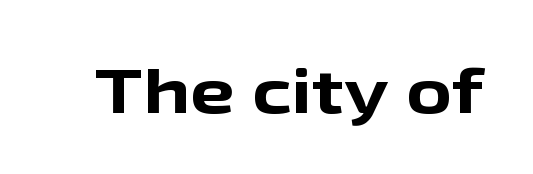
Q: Is the text bold? A: Yes.
Q: Is the text italic (slanted)? A: No, it is upright.
Q: Is the typeface a serif or a sans-serif typeface? A: Sans-serif.
Q: Is the text underlined? A: No.
Q: Is the spacing between letters normal or unusually wide? A: Normal.
Q: Width (condensed, normal, or wide)? A: Wide.
Q: Stroke contrast? A: Low.
Q: x-height? A: Medium.
Q: Monospaced? A: No.
